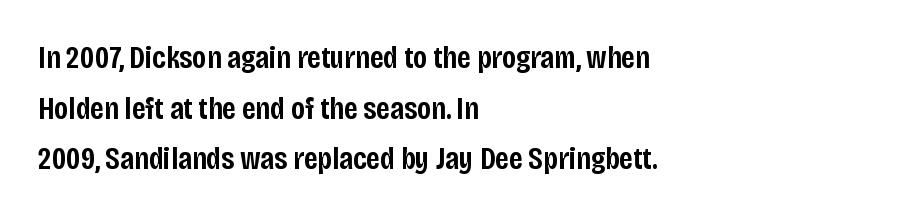
{"serif": "no", "italic": "no", "bold": "semi", "weight": "semibold", "width": "condensed", "stroke_contrast": "low", "x_height": "large", "monospaced": "no", "underline": "no", "align": "left", "line_spacing": "normal", "line_spacing_ratio": 1.58, "letter_spacing": "normal", "letter_spacing_em": 0.0, "glyph_px": 32}
